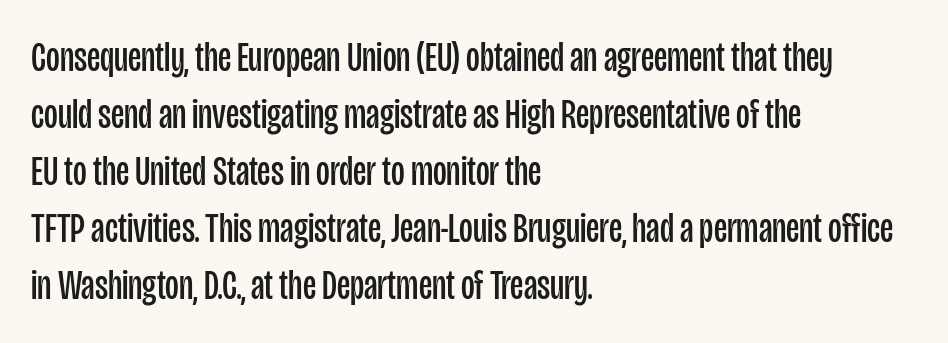
Q: Is the text bold? A: No.
Q: Is the text italic (slanted)? A: No, it is upright.
Q: Is the typeface a serif or a sans-serif typeface? A: Sans-serif.
Q: Is the text underlined? A: No.
Q: How is the paragraph aligned? A: Left-aligned.
Q: Is the spacing between letters normal or unusually wide? A: Normal.
Q: Is the spacing between lines tight, normal or loose? A: Normal.
Q: Width (condensed, normal, or wide)? A: Condensed.
Q: Stroke contrast? A: Low.
Q: x-height? A: Large.
Q: Monospaced? A: No.
